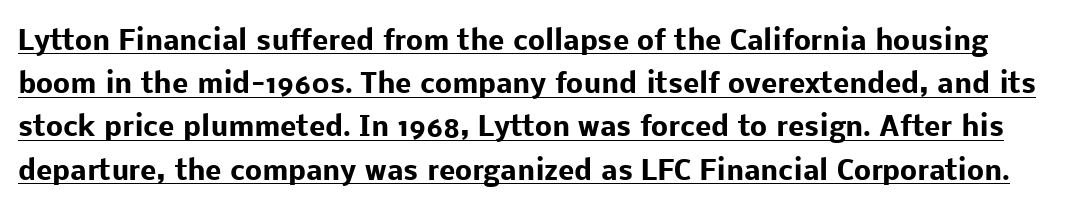
Glyph-to-glyph distance matches everyday printed text. The lines sit at an ordinary, default distance from one another. These characters rest on top of a visible drawn line. Strong, thick strokes mark this as bold type. Quick note: not italic, upright.
